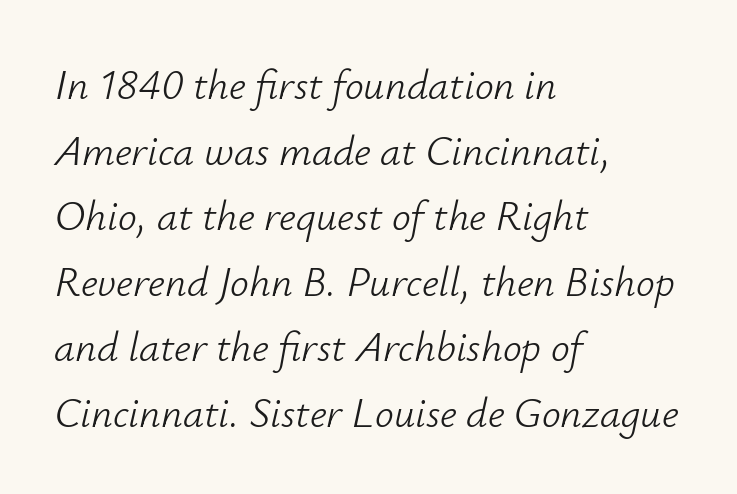
The image shows 42 px light type, italic (leaning right); set left-aligned, normal line spacing (1.56x), normal letter spacing, not underlined; low stroke contrast and a small x-height.
